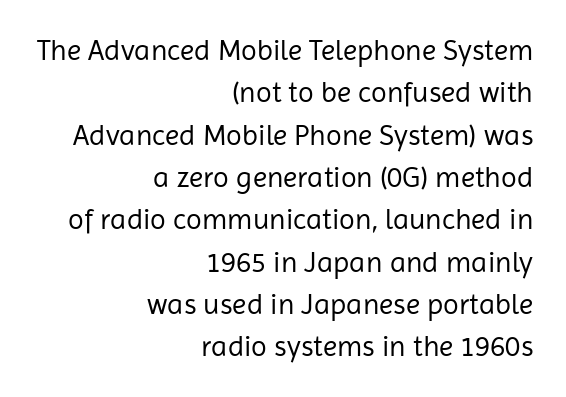
Q: Is the text bold? A: No.
Q: Is the text italic (slanted)? A: No, it is upright.
Q: Is the typeface a serif or a sans-serif typeface? A: Sans-serif.
Q: Is the text underlined? A: No.
Q: How is the paragraph aligned? A: Right-aligned.
Q: Is the spacing between letters normal or unusually wide? A: Normal.
Q: Is the spacing between lines tight, normal or loose? A: Normal.
Q: Width (condensed, normal, or wide)? A: Normal.
Q: Stroke contrast? A: Low.
Q: x-height? A: Medium.
Q: Monospaced? A: No.
